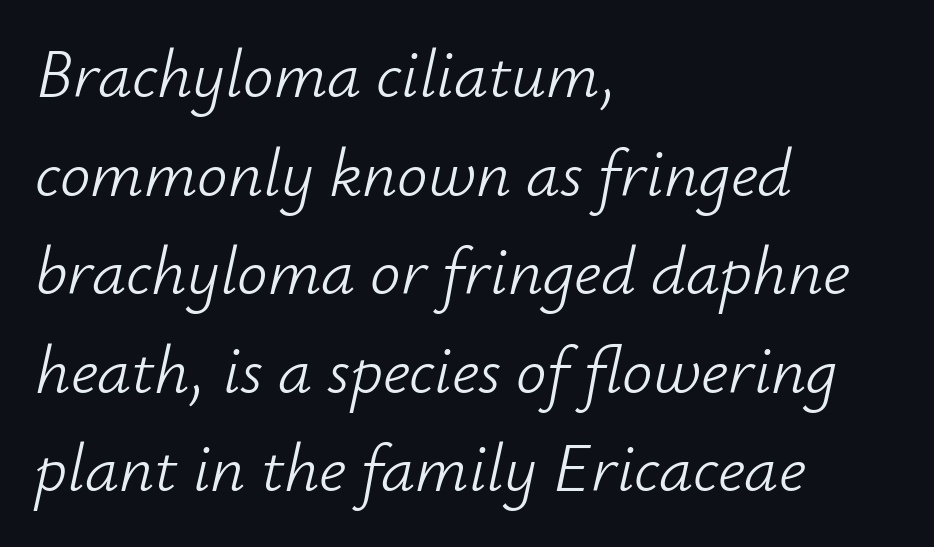
Spacing verdict: proportional, widths tailored to each character. Is the type heavy? It reads as light-to-regular instead. The space directly below the letters is spotless. Every row of glyphs begins at an identical x-position on the left. Baseline-to-baseline distance is the conventional proportion of letter height. Characters follow at the spacing the type designer built in.
